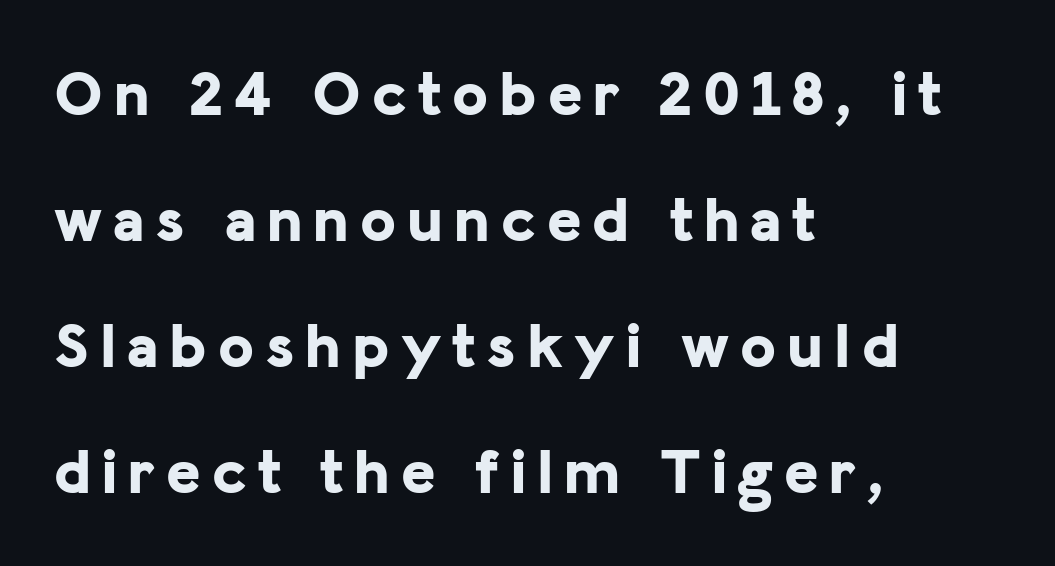
The image shows 65 px bold sans-serif type, upright; set left-aligned, loose line spacing (1.94x), not underlined; low stroke contrast and a medium x-height.
